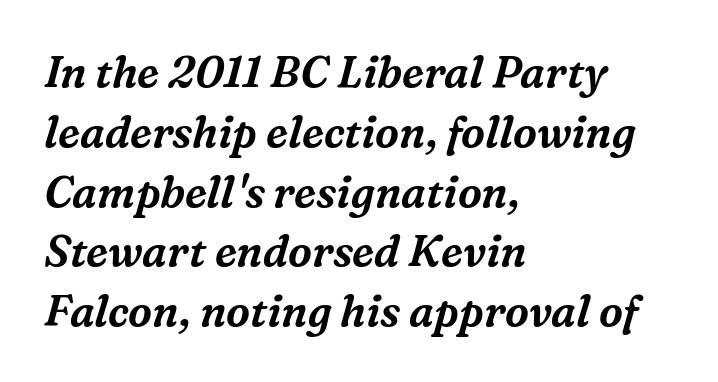
The image shows 43 px serif type, italic (leaning right); set left-aligned, normal line spacing (1.39x), normal letter spacing, not underlined; medium stroke contrast and a medium x-height.
